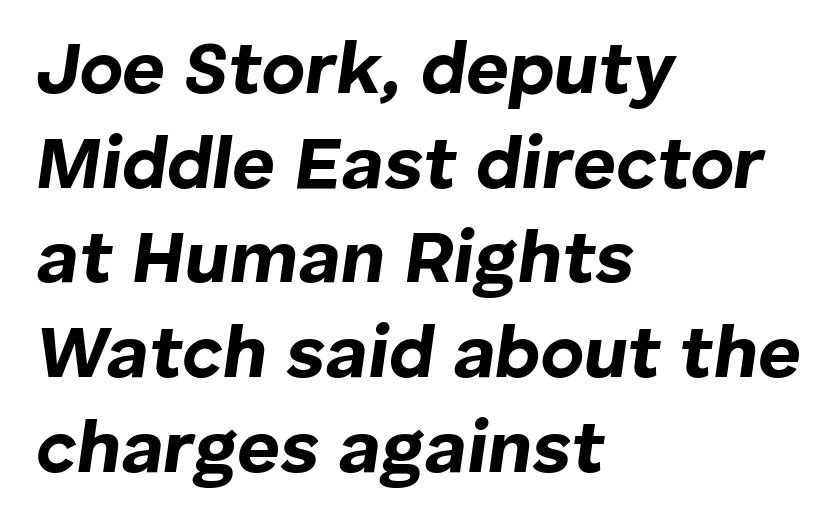
A classic flush-left, rag-right setting is used for this passage. The rendering uses natural spacing where letterforms have individual widths. You can tell it's italic because the verticals aren't actually vertical. Set as a true bold cut, around the 700 mark. Lines of text with bare space underneath. Compared with typical paragraphs, the rows here are spaced about the same.
